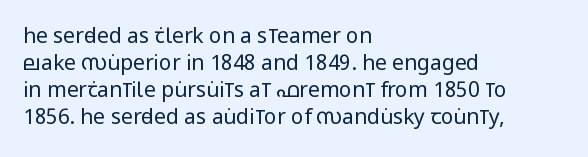
The image shows 21 px text type, upright; set left-aligned, normal line spacing (1.29x), normal letter spacing, not underlined.
